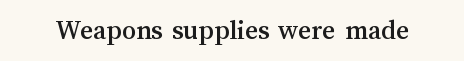
This rendering leaves character spacing at its baseline value. Proportional: the letters do not fall into vertical columns. The specimen reads as upright at a glance. The foot of each line stays bare and open.
